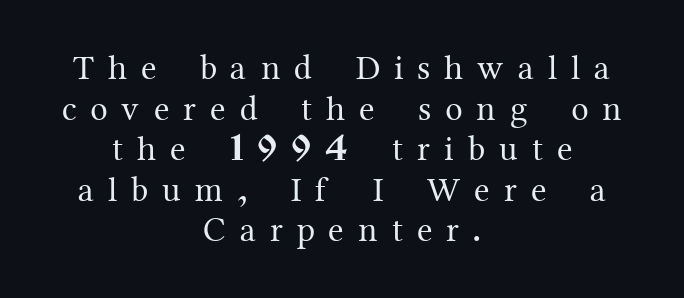
{"serif": "yes", "italic": "no", "bold": "no", "weight": "regular", "width": "normal", "stroke_contrast": "medium", "x_height": "medium", "monospaced": "no", "underline": "no", "align": "center", "line_spacing_ratio": 1.16, "letter_spacing": "wide", "letter_spacing_em": 0.4, "glyph_px": 35}
